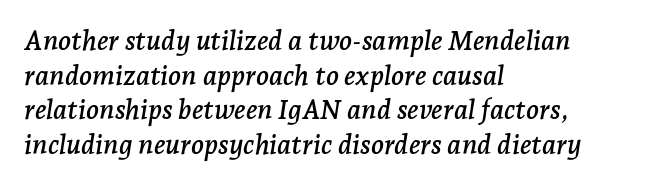
Q: Is the text italic (slanted)? A: Yes, it leans right by about 7 degrees.
Q: Is the text underlined? A: No.
Q: How is the paragraph aligned? A: Left-aligned.
Q: Is the spacing between letters normal or unusually wide? A: Normal.
Q: Is the spacing between lines tight, normal or loose? A: Normal.
